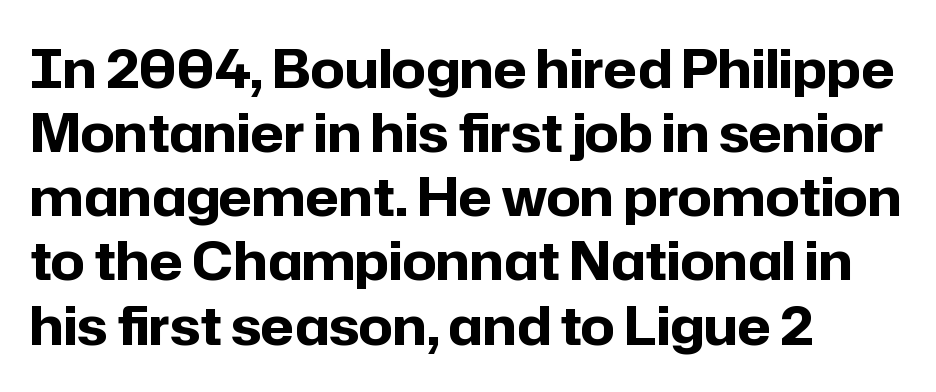
The image shows 53 px bold sans-serif type, upright; set left-aligned, line spacing 1.21x, normal letter spacing, not underlined; low stroke contrast and a medium x-height.
